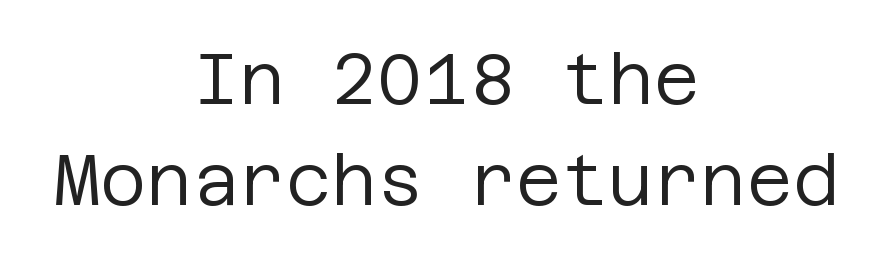
Q: Is the text bold? A: No.
Q: Is the text italic (slanted)? A: No, it is upright.
Q: Is the typeface a serif or a sans-serif typeface? A: Sans-serif.
Q: Is the text underlined? A: No.
Q: How is the paragraph aligned? A: Centered.
Q: Is the spacing between letters normal or unusually wide? A: Normal.
Q: Is the spacing between lines tight, normal or loose? A: Normal.
Q: Width (condensed, normal, or wide)? A: Normal.
Q: Stroke contrast? A: Low.
Q: x-height? A: Large.
